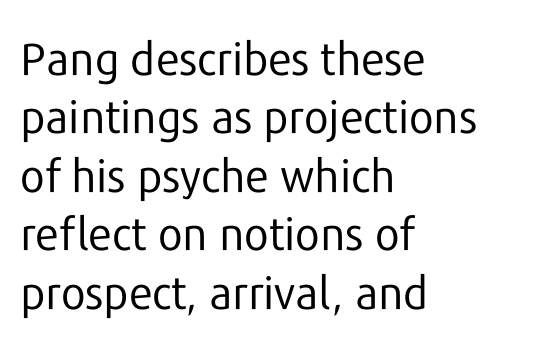
Q: Is the text bold? A: No.
Q: Is the text italic (slanted)? A: No, it is upright.
Q: Is the typeface a serif or a sans-serif typeface? A: Sans-serif.
Q: Is the text underlined? A: No.
Q: How is the paragraph aligned? A: Left-aligned.
Q: Is the spacing between letters normal or unusually wide? A: Normal.
Q: Is the spacing between lines tight, normal or loose? A: Normal.
Q: Width (condensed, normal, or wide)? A: Normal.
Q: Stroke contrast? A: Low.
Q: x-height? A: Medium.
Q: Monospaced? A: No.
